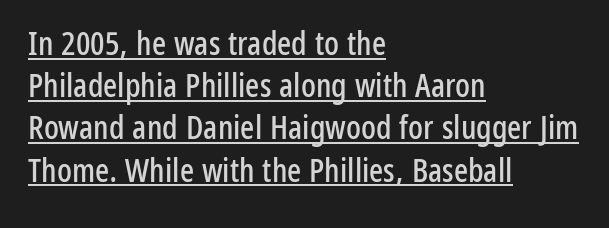
This sample has the flowing, uneven cadence of proportional lettering. Each line starts at the same left margin while the right side varies. There is no visible air inserted between adjacent glyphs. Looks like someone drew a line under every word here.
